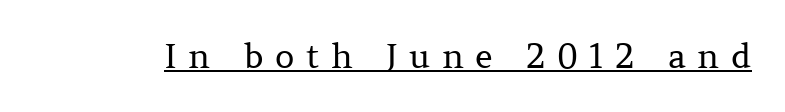
{"serif": "yes", "italic": "no", "bold": "no", "weight": "regular", "width": "normal", "stroke_contrast": "medium", "x_height": "medium", "monospaced": "no", "underline": "yes", "letter_spacing": "wide", "letter_spacing_em": 0.33, "glyph_px": 34}
